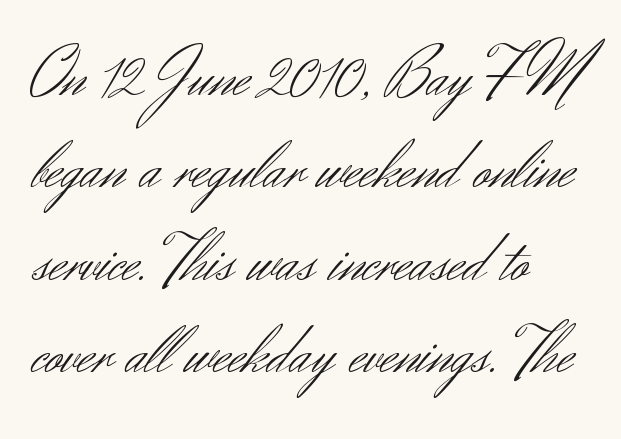
{"serif": "no", "bold": "no", "weight": "light", "width": "normal", "stroke_contrast": "medium", "x_height": "small", "monospaced": "no", "underline": "no", "align": "left", "line_spacing": "normal", "line_spacing_ratio": 1.34, "letter_spacing": "normal", "letter_spacing_em": 0.0, "glyph_px": 69}
